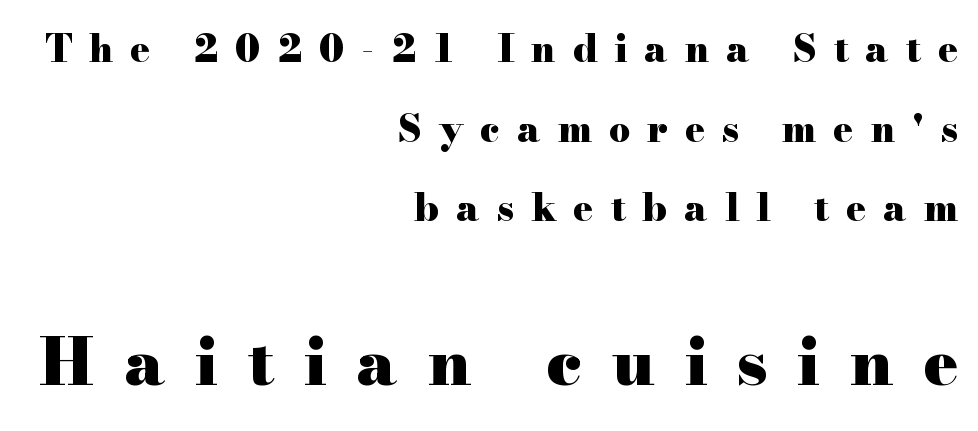
The image shows 65 px heavy, wide serif type, upright; set right-aligned, loose line spacing (2.15x), unusually wide letter spacing (+0.46 em), not underlined; the second (bottom) block is 1.76x larger; high stroke contrast and a small x-height.
